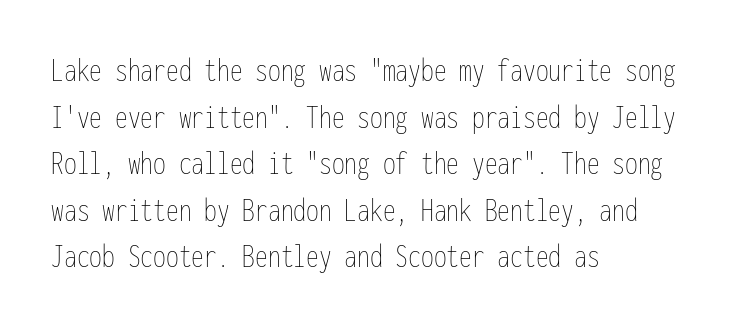
Q: Is the text bold? A: No.
Q: Is the text italic (slanted)? A: No, it is upright.
Q: Is the text underlined? A: No.
Q: How is the paragraph aligned? A: Left-aligned.
Q: Is the spacing between letters normal or unusually wide? A: Normal.
Q: Is the spacing between lines tight, normal or loose? A: Normal.
Q: Width (condensed, normal, or wide)? A: Condensed.
Q: Stroke contrast? A: Low.
Q: x-height? A: Medium.
Q: Monospaced? A: Yes.
